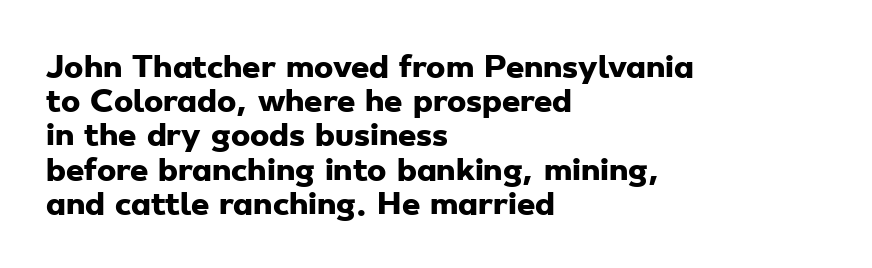
{"serif": "no", "bold": "yes", "weight": "heavy", "width": "wide", "stroke_contrast": "low", "x_height": "small", "monospaced": "no", "underline": "no", "align": "left", "line_spacing_ratio": 1.18, "letter_spacing": "normal", "letter_spacing_em": 0.0, "glyph_px": 29}
